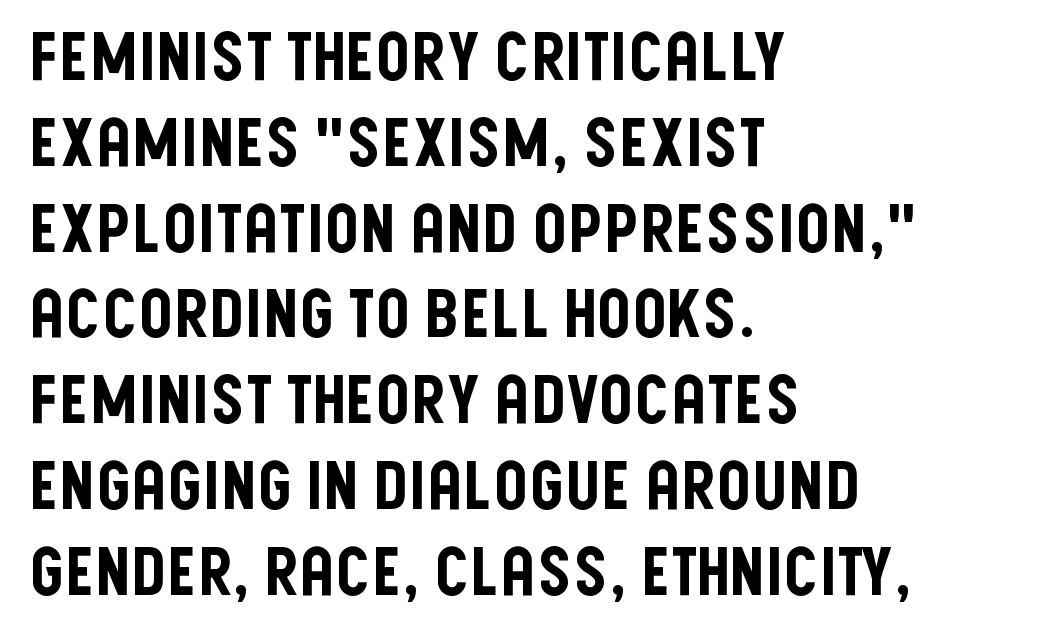
Q: Is the text italic (slanted)? A: No, it is upright.
Q: Is the typeface a serif or a sans-serif typeface? A: Sans-serif.
Q: Is the text underlined? A: No.
Q: How is the paragraph aligned? A: Left-aligned.
Q: Is the spacing between letters normal or unusually wide? A: Normal.
Q: Is the spacing between lines tight, normal or loose? A: Normal.
Q: Width (condensed, normal, or wide)? A: Condensed.
Q: Stroke contrast? A: Low.
Q: x-height? A: Large.
Q: Monospaced? A: No.
